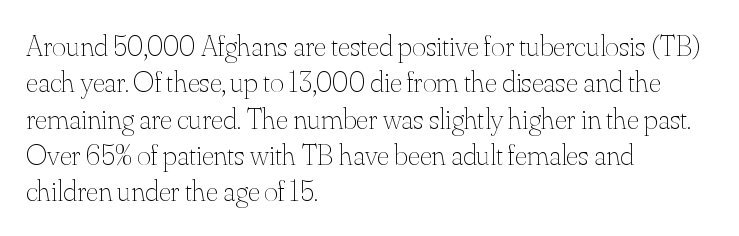
Ink coverage per letter is moderate at most. Words float on clear page, feet unadorned. Does the lettering tilt? It doesn't — this is upright. Proportional: the letters do not fall into vertical columns. These lines are set flush left with a ragged right edge. The tracking reads as untouched default to a designer's eye.
